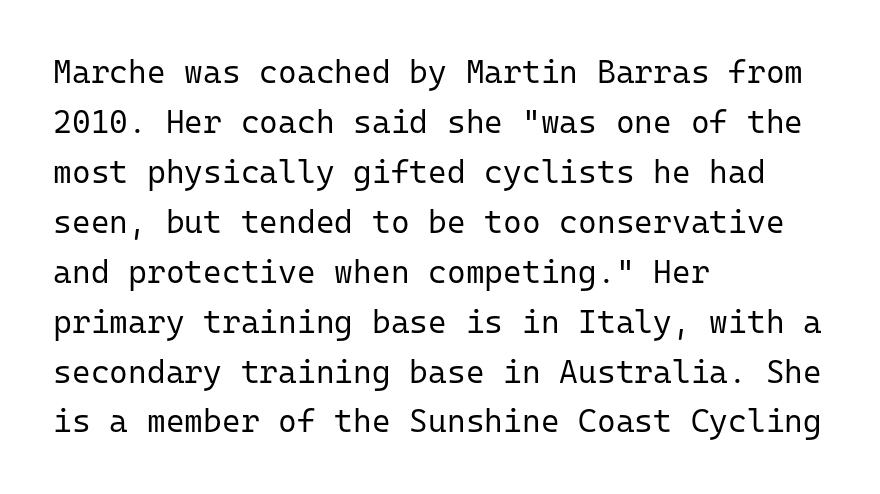
The image shows 32 px regular-weight sans-serif type, upright, monospaced; set left-aligned, normal line spacing (1.56x), normal letter spacing, not underlined; low stroke contrast and a medium x-height.
